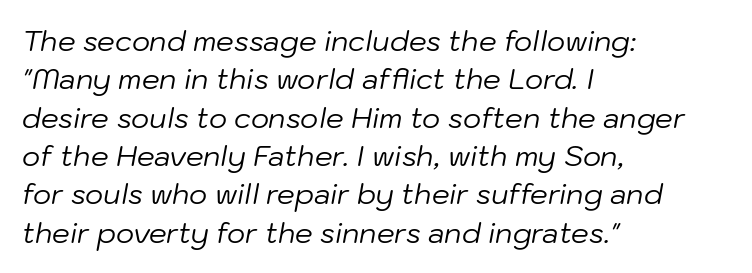
Q: Is the text bold? A: No.
Q: Is the text italic (slanted)? A: Yes, it leans right by about 10 degrees.
Q: Is the text underlined? A: No.
Q: How is the paragraph aligned? A: Left-aligned.
Q: Is the spacing between letters normal or unusually wide? A: Normal.
Q: Is the spacing between lines tight, normal or loose? A: Normal.
Q: Width (condensed, normal, or wide)? A: Normal.
Q: Stroke contrast? A: Low.
Q: x-height? A: Medium.
Q: Monospaced? A: No.
